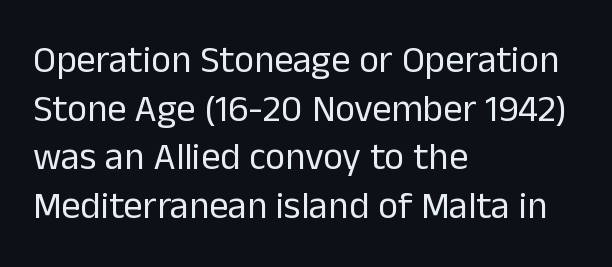
Q: Is the text bold? A: No.
Q: Is the text italic (slanted)? A: No, it is upright.
Q: Is the typeface a serif or a sans-serif typeface? A: Sans-serif.
Q: Is the text underlined? A: No.
Q: How is the paragraph aligned? A: Left-aligned.
Q: Is the spacing between letters normal or unusually wide? A: Normal.
Q: Is the spacing between lines tight, normal or loose? A: Normal.
Q: Width (condensed, normal, or wide)? A: Normal.
Q: Stroke contrast? A: Low.
Q: x-height? A: Medium.
Q: Monospaced? A: No.
